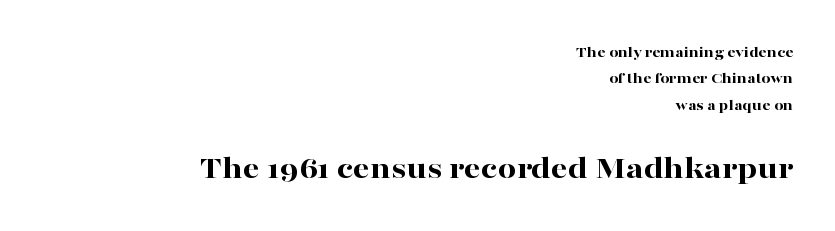
Think of a printed novel: that variable character pitch is what you see here. Horizontal alignment here is rightward, an uncommon choice for prose. The font family rendered here belongs to the serif group. Compare the two chunks: the lower has the greater cap height. The passage shown has conventional tracking throughout.
